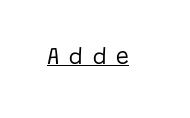
{"italic": "no", "bold": "no", "underline": "yes", "letter_spacing": "wide", "letter_spacing_em": 0.43, "glyph_px": 23}
